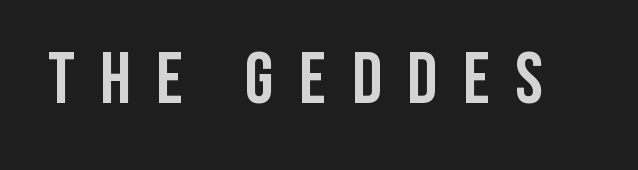
Q: Is the text bold? A: Yes.
Q: Is the text italic (slanted)? A: No, it is upright.
Q: Is the typeface a serif or a sans-serif typeface? A: Sans-serif.
Q: Is the text underlined? A: No.
Q: Is the spacing between letters normal or unusually wide? A: Unusually wide.
Q: Width (condensed, normal, or wide)? A: Condensed.
Q: Stroke contrast? A: Low.
Q: x-height? A: Large.
Q: Monospaced? A: No.
